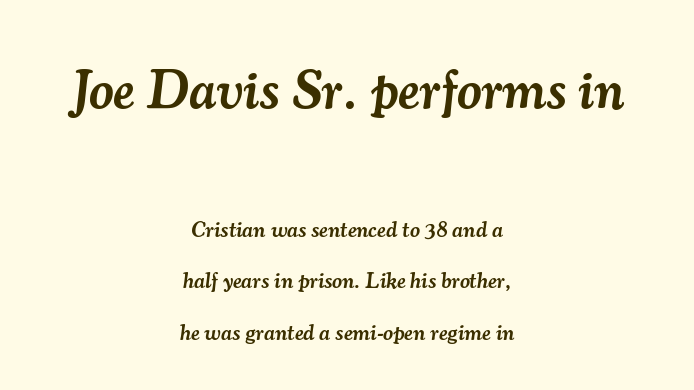
{"serif": "yes", "italic": "yes", "lean": "right", "slant_degrees": 7, "bold": "semi", "weight": "semibold", "width": "normal", "stroke_contrast": "medium", "x_height": "small", "monospaced": "no", "underline": "no", "align": "center", "line_spacing": "loose", "line_spacing_ratio": 2.33, "letter_spacing": "normal", "letter_spacing_em": 0.0, "larger_block": "first", "size_ratio": 2.45, "glyph_px": 54}
